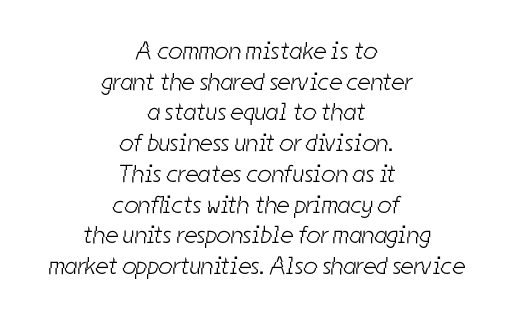
Q: Is the text bold? A: No.
Q: Is the text underlined? A: No.
Q: How is the paragraph aligned? A: Centered.
Q: Is the spacing between letters normal or unusually wide? A: Normal.
